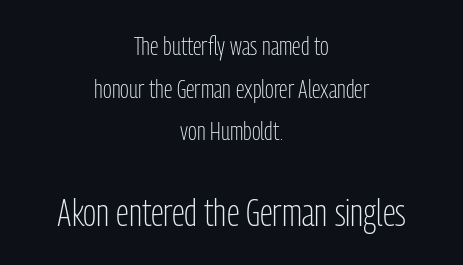
The image shows 39 px light, condensed sans-serif type, upright; set centered, normal line spacing (1.64x), normal letter spacing, not underlined; the second (bottom) block is 1.5x larger; low stroke contrast and a medium x-height.
